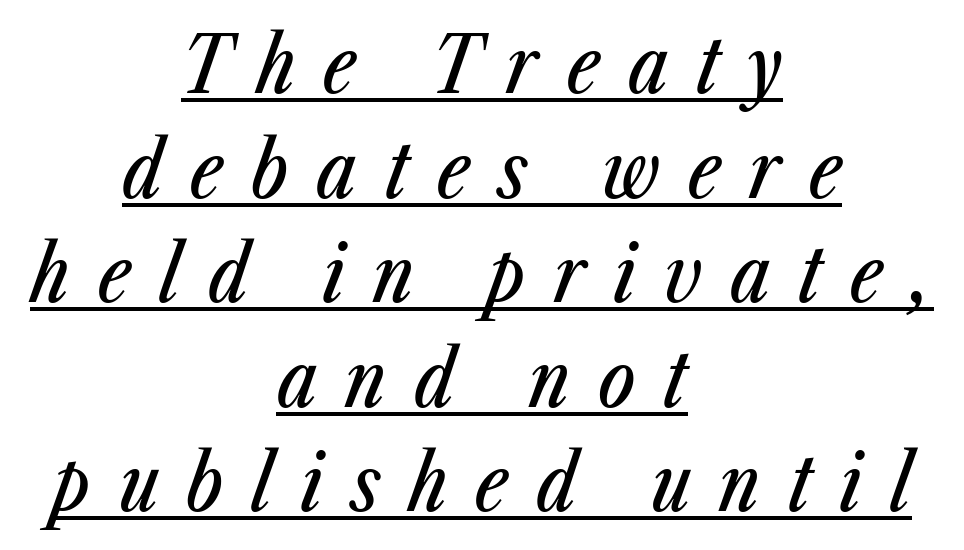
{"italic": "yes", "lean": "right", "slant_degrees": 23, "width": "condensed", "stroke_contrast": "low", "x_height": "medium", "monospaced": "no", "underline": "yes", "align": "center", "line_spacing": "normal", "line_spacing_ratio": 1.34, "letter_spacing": "wide", "letter_spacing_em": 0.36, "glyph_px": 78}
